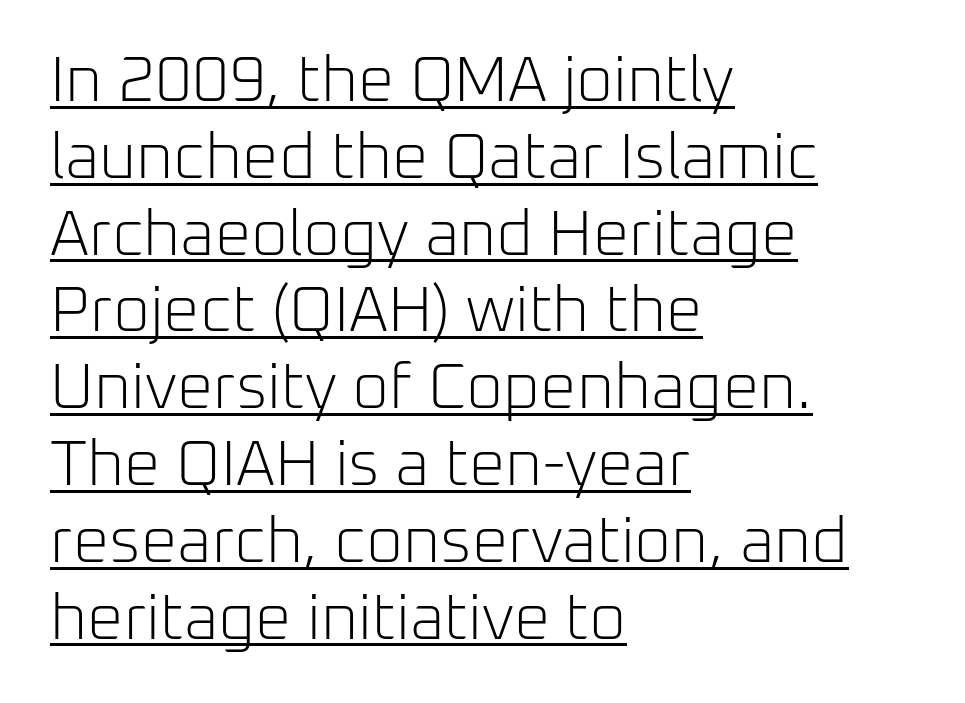
{"serif": "no", "italic": "no", "bold": "no", "weight": "light", "width": "normal", "stroke_contrast": "low", "x_height": "medium", "monospaced": "no", "underline": "yes", "align": "left", "line_spacing_ratio": 1.2, "letter_spacing": "normal", "letter_spacing_em": 0.0, "glyph_px": 64}
